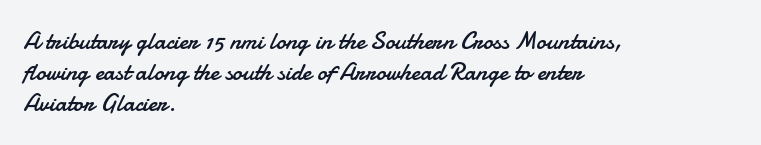
The image shows 25 px text type; set left-aligned, normal line spacing (1.25x), normal letter spacing, not underlined.
